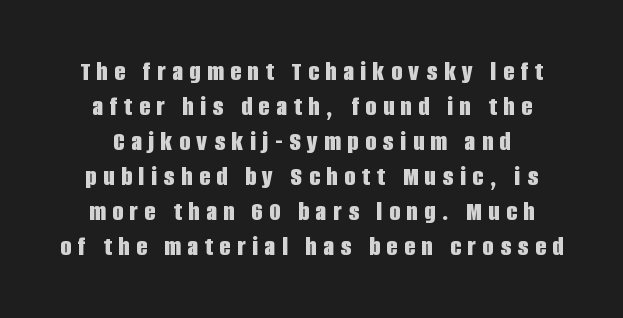
Q: Is the text bold? A: Yes.
Q: Is the text italic (slanted)? A: No, it is upright.
Q: Is the typeface a serif or a sans-serif typeface? A: Sans-serif.
Q: Is the text underlined? A: No.
Q: Is the spacing between letters normal or unusually wide? A: Unusually wide.
Q: Is the spacing between lines tight, normal or loose? A: Normal.
Q: Width (condensed, normal, or wide)? A: Condensed.
Q: Stroke contrast? A: Low.
Q: x-height? A: Large.
Q: Monospaced? A: No.
